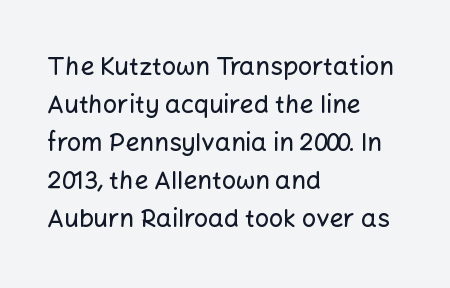
{"italic": "no", "underline": "no", "align": "left", "line_spacing": "normal", "line_spacing_ratio": 1.52, "letter_spacing": "normal", "letter_spacing_em": 0.0, "glyph_px": 25}
